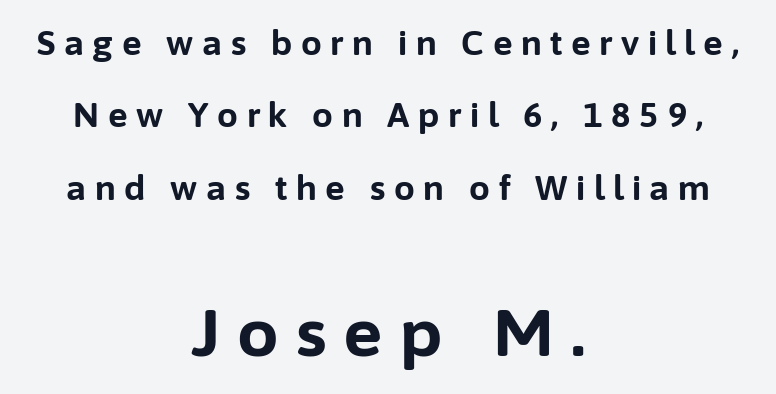
{"serif": "no", "italic": "no", "bold": "yes", "weight": "bold", "width": "normal", "stroke_contrast": "low", "x_height": "medium", "monospaced": "no", "underline": "no", "align": "center", "line_spacing": "loose", "line_spacing_ratio": 2.19, "letter_spacing": "wide", "letter_spacing_em": 0.26, "larger_block": "second", "size_ratio": 2.0, "glyph_px": 66}
